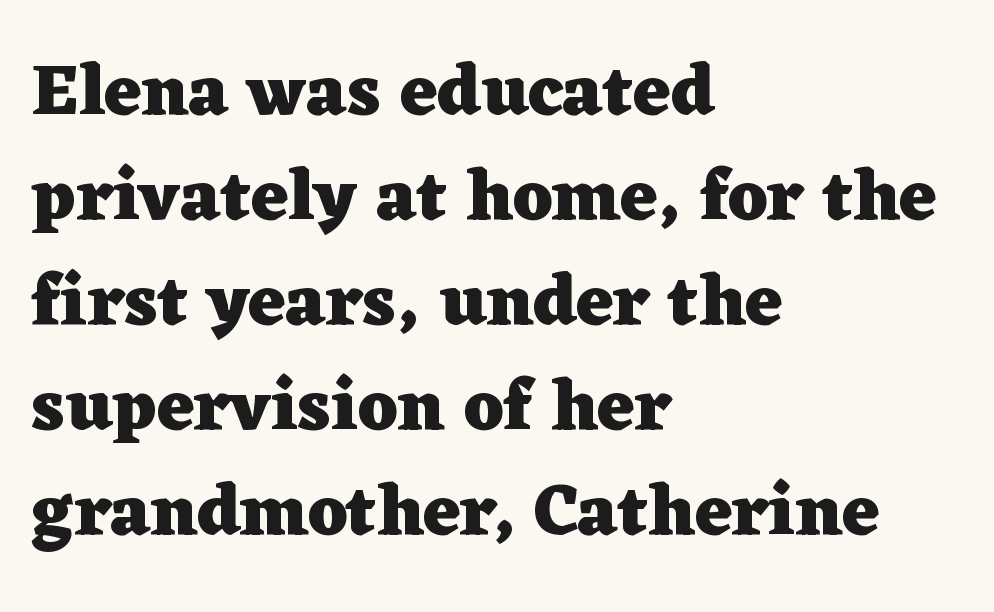
The image shows 72 px heavy, wide serif type, upright; set left-aligned, normal line spacing (1.46x), normal letter spacing, not underlined; low stroke contrast and a medium x-height.
